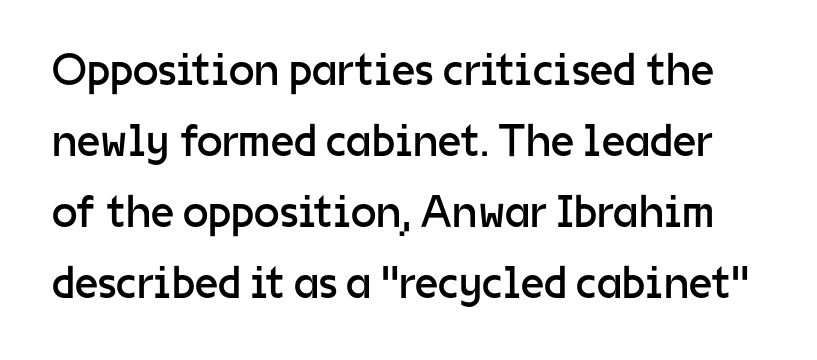
{"serif": "no", "italic": "no", "bold": "no", "weight": "regular", "width": "normal", "stroke_contrast": "low", "x_height": "medium", "monospaced": "no", "underline": "no", "line_spacing": "normal", "line_spacing_ratio": 1.54, "letter_spacing": "normal", "letter_spacing_em": 0.0, "glyph_px": 46}
